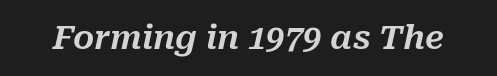
{"italic": "yes", "lean": "right", "slant_degrees": 10, "width": "normal", "stroke_contrast": "medium", "x_height": "medium", "monospaced": "no", "underline": "no", "letter_spacing": "normal", "letter_spacing_em": 0.0, "glyph_px": 33}
